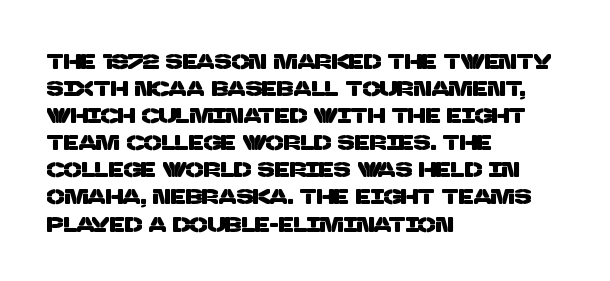
The image shows 21 px text type; set left-aligned, normal line spacing (1.29x), normal letter spacing, not underlined.
